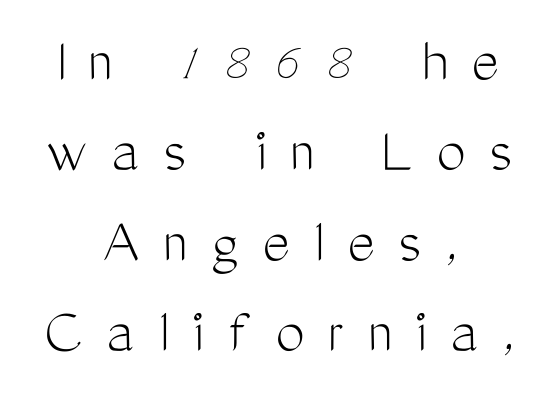
The image shows 65 px light, condensed sans-serif type, upright; set centered, normal line spacing (1.39x), unusually wide letter spacing (+0.36 em), not underlined; medium stroke contrast and a medium x-height.
